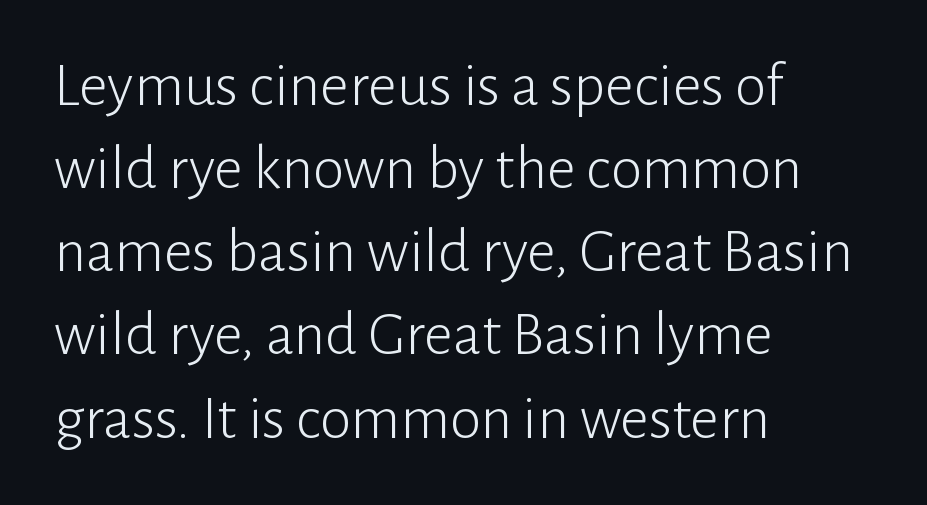
Varying glyph widths throughout — classic text-font behaviour. Does the copy run flush right? No — it runs flush left. Interline gaps are of average width in this sample. The glyphs in this specimen are sans serif. The zone under the glyphs is completely vacant.
